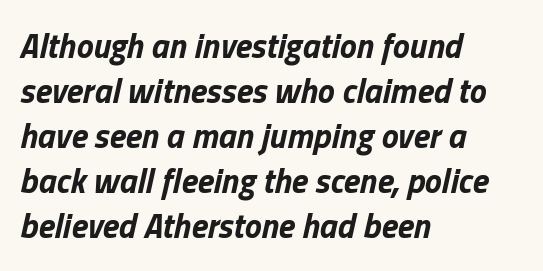
The image shows 34 px bold type, italic (leaning right); set left-aligned, normal line spacing (1.32x), normal letter spacing, not underlined; low stroke contrast and a medium x-height.
